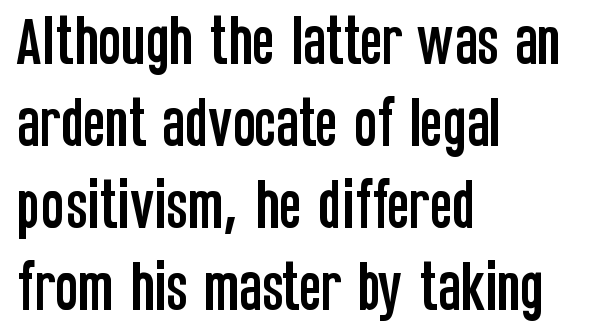
Q: Is the text italic (slanted)? A: No, it is upright.
Q: Is the typeface a serif or a sans-serif typeface? A: Sans-serif.
Q: Is the text underlined? A: No.
Q: How is the paragraph aligned? A: Left-aligned.
Q: Is the spacing between letters normal or unusually wide? A: Normal.
Q: Is the spacing between lines tight, normal or loose? A: Normal.
Q: Width (condensed, normal, or wide)? A: Condensed.
Q: Stroke contrast? A: Low.
Q: x-height? A: Large.
Q: Monospaced? A: No.
